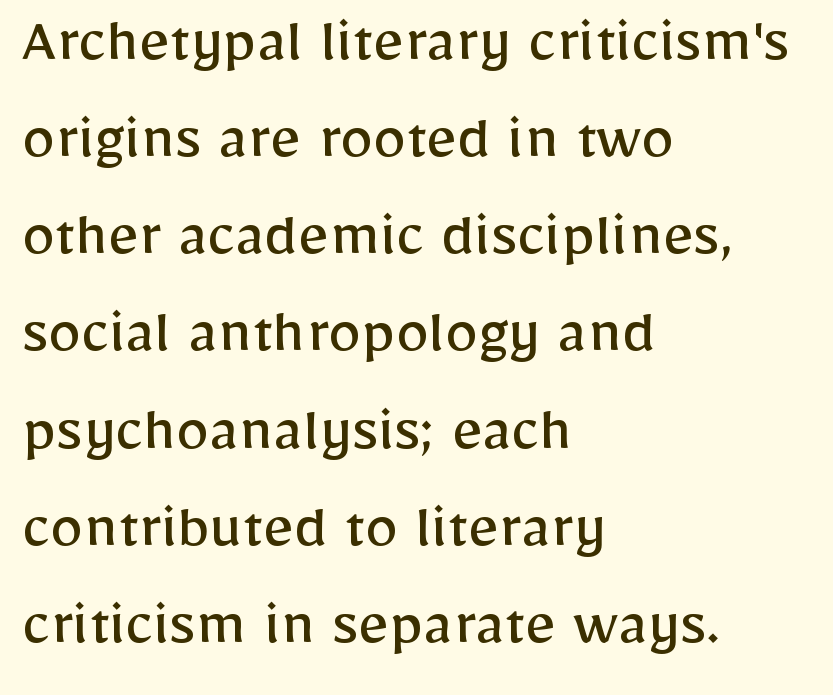
Clear beneath every line of the passage. These lines are set flush left with a ragged right edge. Rows of type keep a routine distance in the vertical direction. Glyph-to-glyph distance matches everyday printed text.
